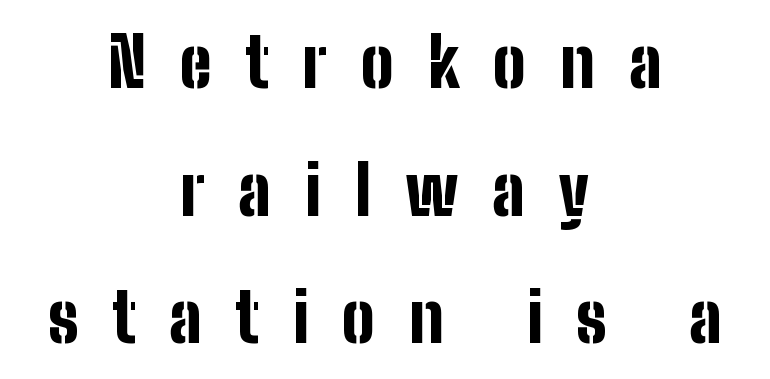
Q: Is the text bold? A: Yes.
Q: Is the text italic (slanted)? A: No, it is upright.
Q: Is the typeface a serif or a sans-serif typeface? A: Sans-serif.
Q: Is the text underlined? A: No.
Q: How is the paragraph aligned? A: Centered.
Q: Is the spacing between letters normal or unusually wide? A: Unusually wide.
Q: Width (condensed, normal, or wide)? A: Condensed.
Q: Stroke contrast? A: Low.
Q: x-height? A: Medium.
Q: Monospaced? A: No.
